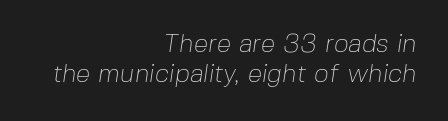
Q: Is the text bold? A: No.
Q: Is the text underlined? A: No.
Q: How is the paragraph aligned? A: Right-aligned.
Q: Is the spacing between letters normal or unusually wide? A: Normal.
